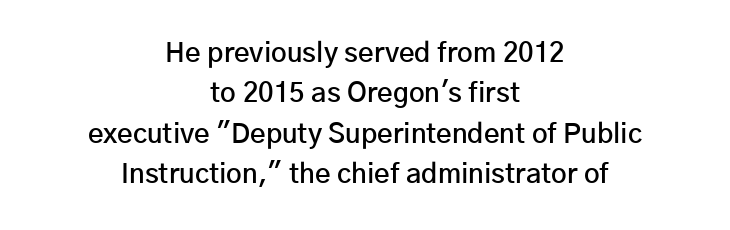
The typography opts for an upright posture over an oblique one. Underlining? Definitely not there. If you folded the block vertically in half, each line would mirror itself in length. On the weight axis this lands at semibold, roughly 600.
